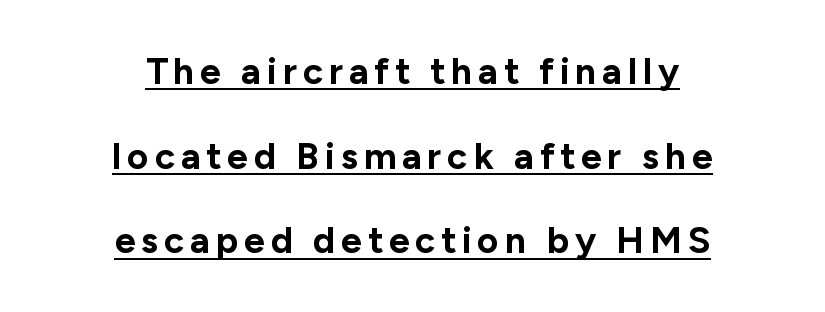
The image shows 37 px bold sans-serif type, upright; set centered, loose line spacing (2.29x), underlined; low stroke contrast and a medium x-height.
